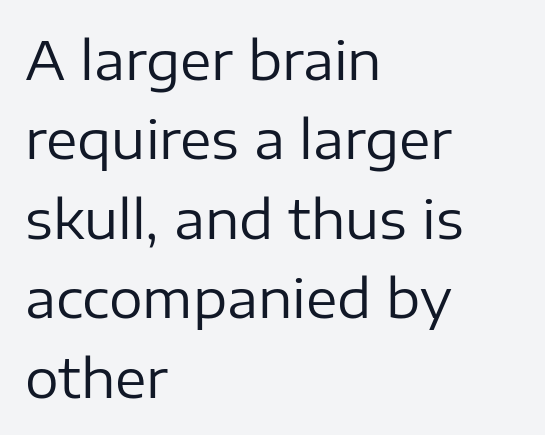
The image shows 53 px regular-weight sans-serif type, upright; set left-aligned, normal line spacing (1.5x), normal letter spacing, not underlined; low stroke contrast and a medium x-height.
